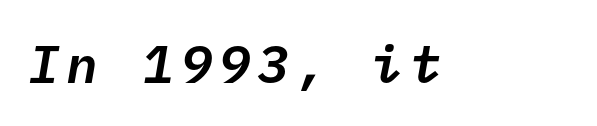
Q: Is the text italic (slanted)? A: Yes, it leans right by about 10 degrees.
Q: Is the text underlined? A: No.
Q: Width (condensed, normal, or wide)? A: Normal.
Q: Stroke contrast? A: Low.
Q: x-height? A: Medium.
Q: Monospaced? A: Yes.
